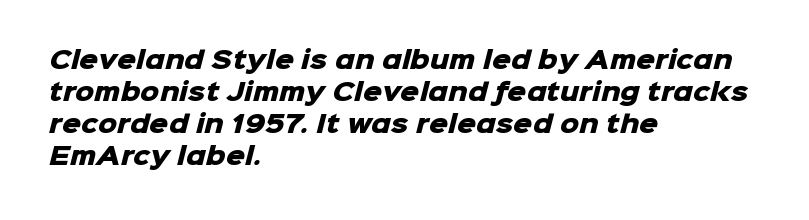
Q: Is the text bold? A: Yes.
Q: Is the text underlined? A: No.
Q: How is the paragraph aligned? A: Left-aligned.
Q: Is the spacing between letters normal or unusually wide? A: Normal.
Q: Is the spacing between lines tight, normal or loose? A: Normal.
